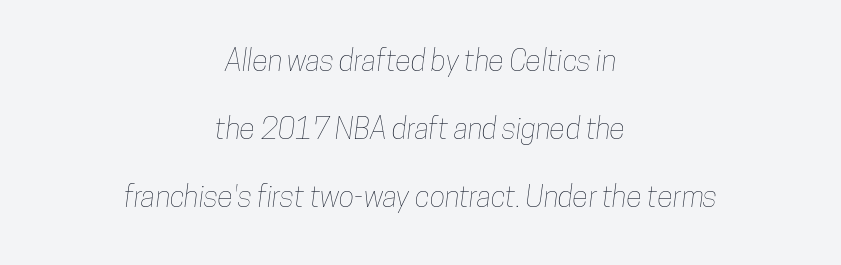
Q: Is the text underlined? A: No.
Q: How is the paragraph aligned? A: Centered.
Q: Is the spacing between letters normal or unusually wide? A: Normal.
Q: Is the spacing between lines tight, normal or loose? A: Loose.
Q: Width (condensed, normal, or wide)? A: Condensed.
Q: Stroke contrast? A: Low.
Q: x-height? A: Medium.
Q: Monospaced? A: No.
